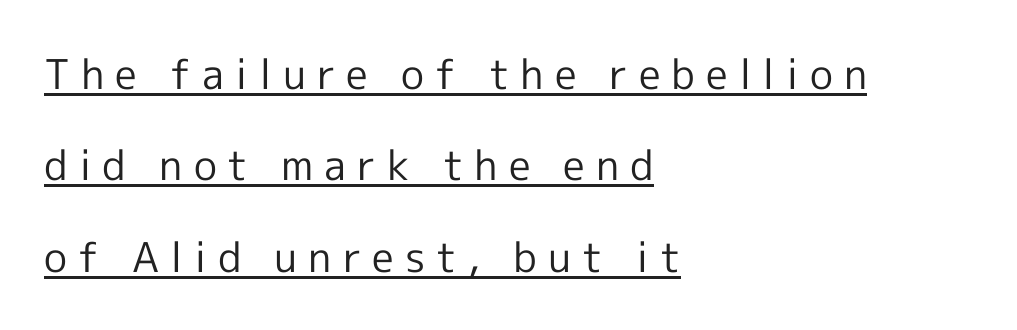
{"serif": "no", "italic": "no", "bold": "no", "weight": "regular", "width": "normal", "x_height": "medium", "monospaced": "no", "underline": "yes", "align": "left", "line_spacing": "loose", "line_spacing_ratio": 2.23, "letter_spacing": "wide", "letter_spacing_em": 0.27, "glyph_px": 41}
